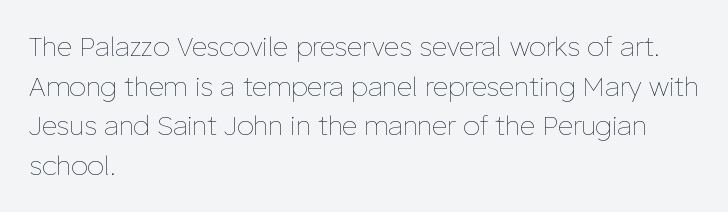
Notice how descenders clear the ascenders below comfortably — that's standard leading. Inter-character spacing is left at the font's built-in metrics. Bare-footed words on every line. The strokes are not fattened; the text isn't bold. A student would call this left alignment; a typographer would say flush left, rag right.
